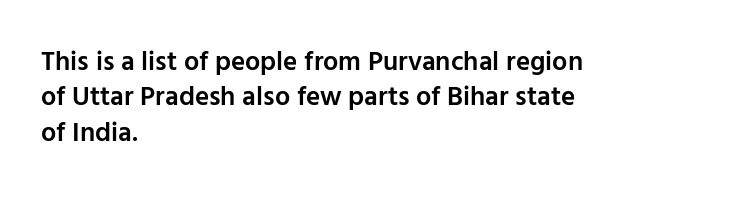
The image shows 27 px text type, upright; set left-aligned, normal line spacing (1.31x), normal letter spacing, not underlined.
